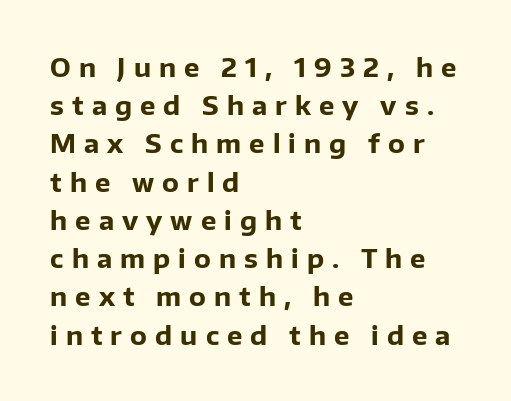
The image shows 26 px bold type, upright; set left-aligned, normal line spacing (1.47x), unusually wide letter spacing (+0.31 em), not underlined.
